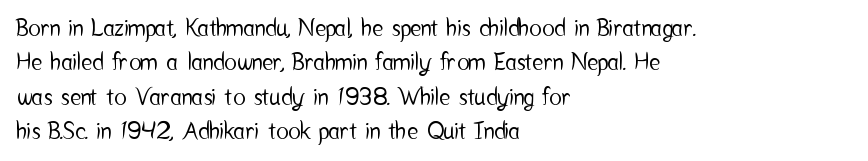
Q: Is the text italic (slanted)? A: No, it is upright.
Q: Is the text underlined? A: No.
Q: How is the paragraph aligned? A: Left-aligned.
Q: Is the spacing between letters normal or unusually wide? A: Normal.
Q: Is the spacing between lines tight, normal or loose? A: Normal.
